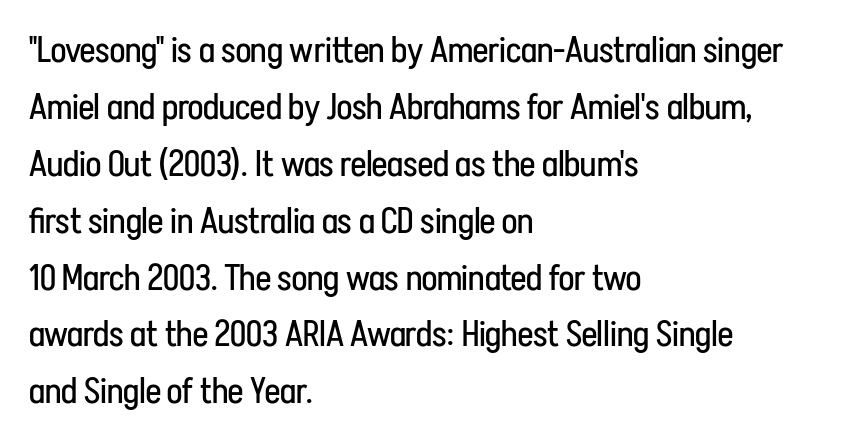
The image shows 36 px regular-weight, condensed sans-serif type, upright; set left-aligned, normal line spacing (1.58x), normal letter spacing, not underlined; low stroke contrast and a medium x-height.
